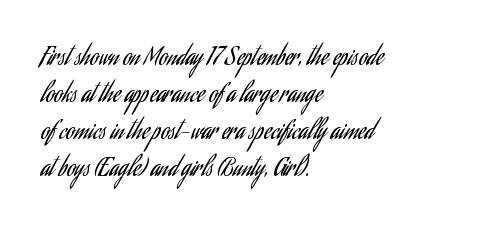
Q: Is the text bold? A: No.
Q: Is the text italic (slanted)? A: Yes.
Q: Is the text underlined? A: No.
Q: How is the paragraph aligned? A: Left-aligned.
Q: Is the spacing between letters normal or unusually wide? A: Normal.
Q: Is the spacing between lines tight, normal or loose? A: Normal.
